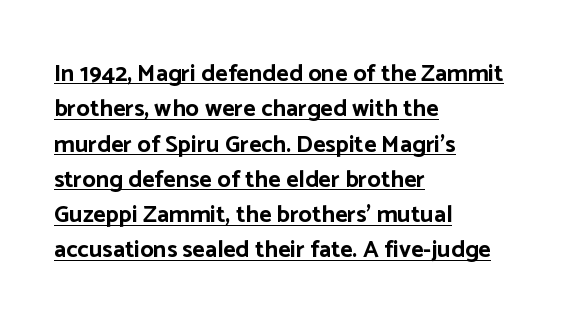
{"italic": "no", "bold": "yes", "underline": "yes", "align": "left", "line_spacing": "normal", "line_spacing_ratio": 1.47, "letter_spacing": "normal", "letter_spacing_em": 0.0, "glyph_px": 24}
